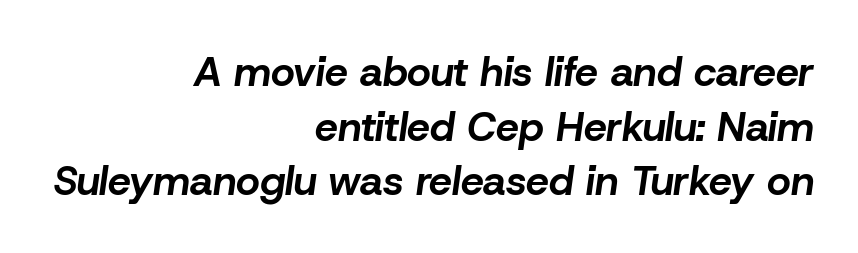
Q: Is the text bold? A: Yes.
Q: Is the text italic (slanted)? A: Yes, it leans right by about 8 degrees.
Q: Is the text underlined? A: No.
Q: How is the paragraph aligned? A: Right-aligned.
Q: Is the spacing between letters normal or unusually wide? A: Normal.
Q: Is the spacing between lines tight, normal or loose? A: Normal.
Q: Width (condensed, normal, or wide)? A: Normal.
Q: Stroke contrast? A: Low.
Q: x-height? A: Medium.
Q: Monospaced? A: No.
